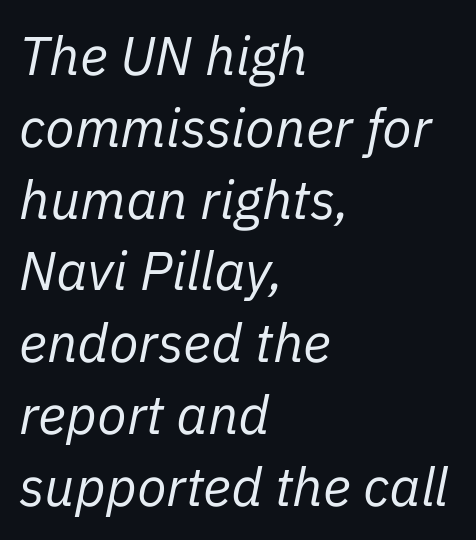
Italic? Definitely — the glyphs are oblique. In CSS terms this would be text-align: left. Descender tails drop into unmarked territory. This reads as an unemphasized weight, regular at the heaviest.
